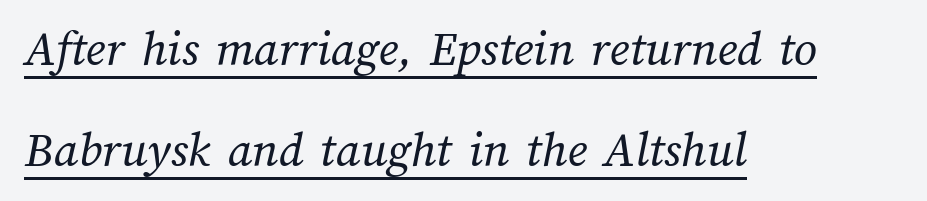
Q: Is the text bold? A: No.
Q: Is the text underlined? A: Yes.
Q: How is the paragraph aligned? A: Left-aligned.
Q: Is the spacing between letters normal or unusually wide? A: Normal.
Q: Is the spacing between lines tight, normal or loose? A: Loose.
Q: Width (condensed, normal, or wide)? A: Normal.
Q: Stroke contrast? A: Medium.
Q: x-height? A: Medium.
Q: Monospaced? A: No.
